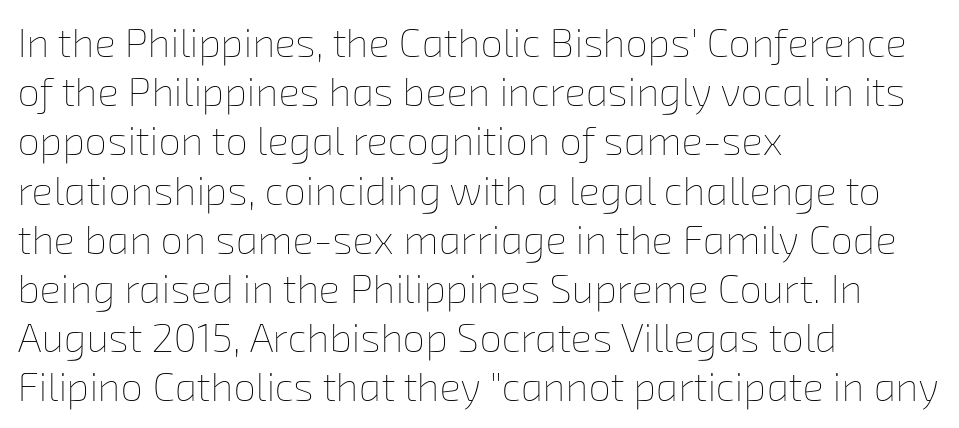
Q: Is the text bold? A: No.
Q: Is the text underlined? A: No.
Q: How is the paragraph aligned? A: Left-aligned.
Q: Is the spacing between letters normal or unusually wide? A: Normal.
Q: Width (condensed, normal, or wide)? A: Normal.
Q: Stroke contrast? A: Low.
Q: x-height? A: Medium.
Q: Monospaced? A: No.
